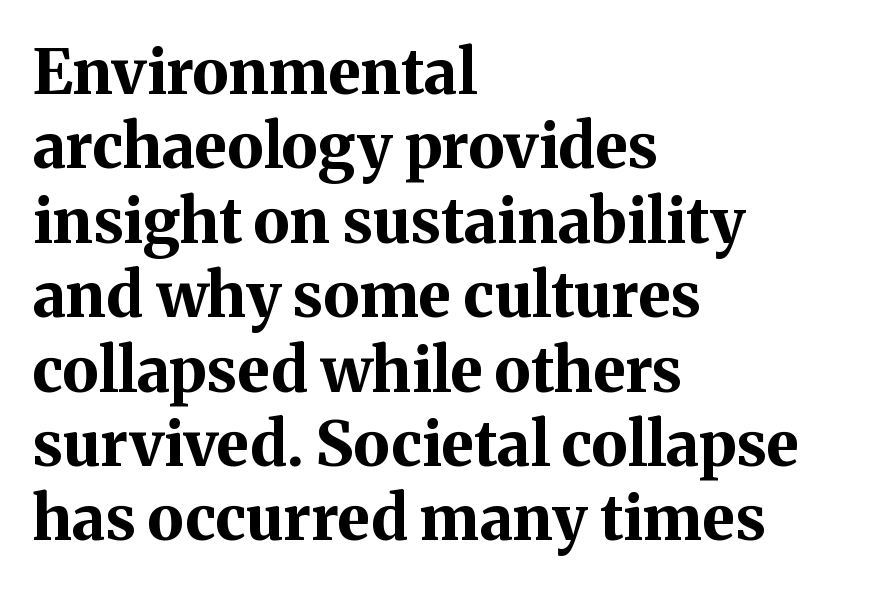
Line starts are locked; line ends wander. A roman cut, with each character standing at attention. Compared with typical body copy, the letter spacing here is the same. Character widths vary here, with narrow letters taking less room than wide ones. The characters look thick and weighty, a clear bold.
